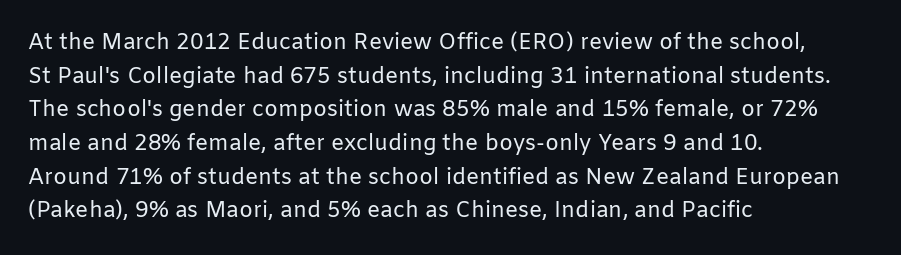
Q: Is the text bold? A: No.
Q: Is the text italic (slanted)? A: No, it is upright.
Q: Is the text underlined? A: No.
Q: How is the paragraph aligned? A: Left-aligned.
Q: Is the spacing between letters normal or unusually wide? A: Normal.
Q: Is the spacing between lines tight, normal or loose? A: Normal.
